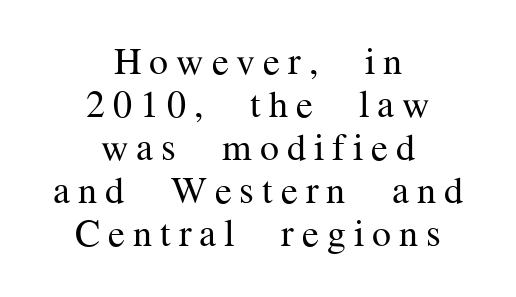
The face used here is rendered with a markedly widened letterfit. Each line is balanced around a shared central axis. Summary of weight: not heavy and not bold. Rendered with straight, roman letterforms. You could not count columns in this text — the font is proportionally spaced.
